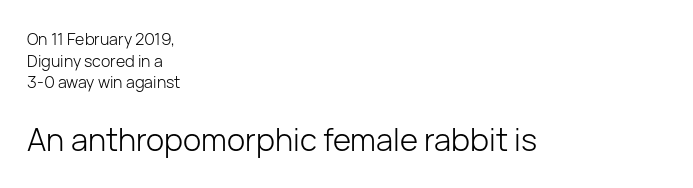
The image shows 31 px light sans-serif type, upright; set left-aligned, normal line spacing (1.35x), normal letter spacing, not underlined; the second (bottom) block is 1.94x larger; low stroke contrast and a medium x-height.
